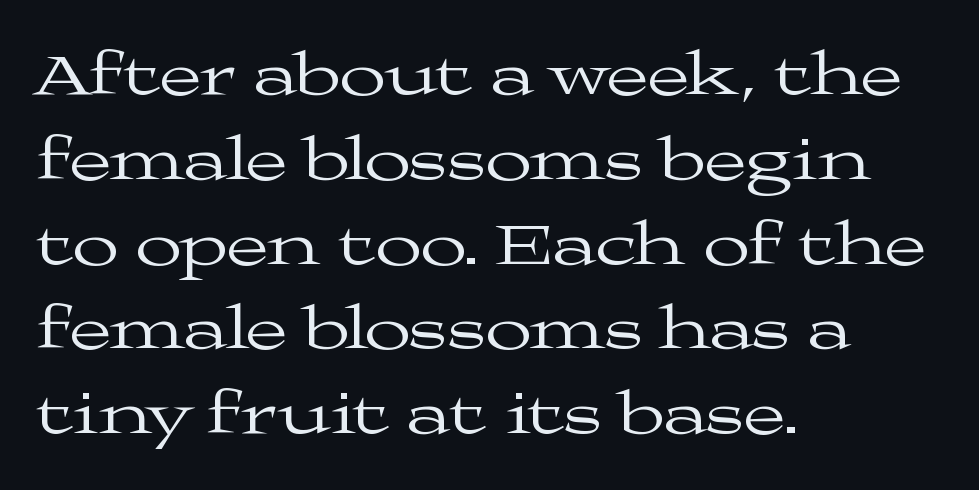
The image shows 61 px regular-weight, wide serif type, upright; set left-aligned, normal line spacing (1.39x), normal letter spacing, not underlined; medium stroke contrast and a medium x-height.
